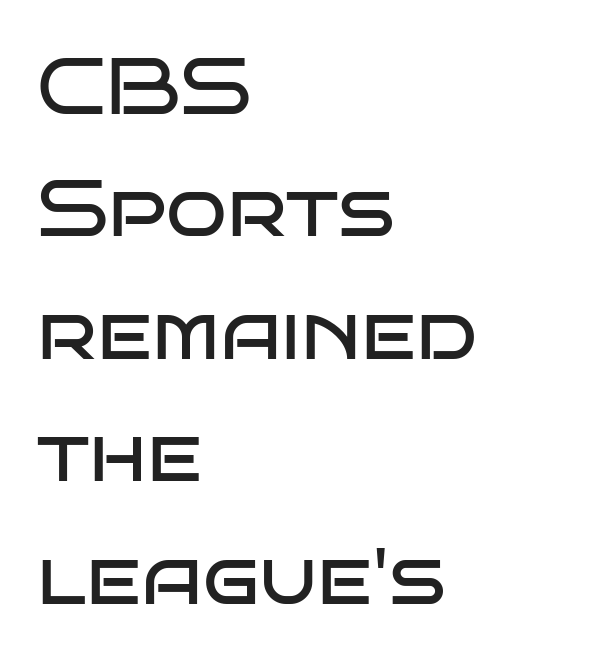
The image shows 80 px regular-weight, wide sans-serif type, upright; set left-aligned, normal line spacing (1.53x), normal letter spacing, not underlined; low stroke contrast and a large x-height.
